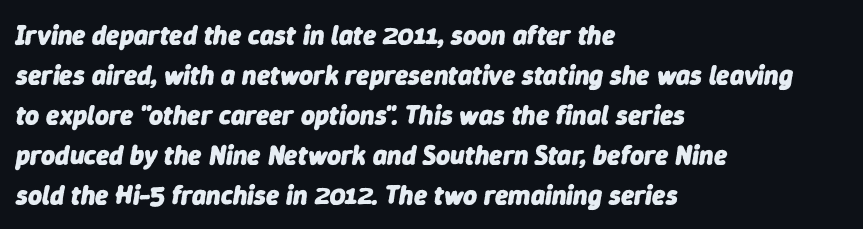
The image shows 27 px bold type, italic (leaning right); set left-aligned, normal line spacing (1.48x), normal letter spacing, not underlined.
